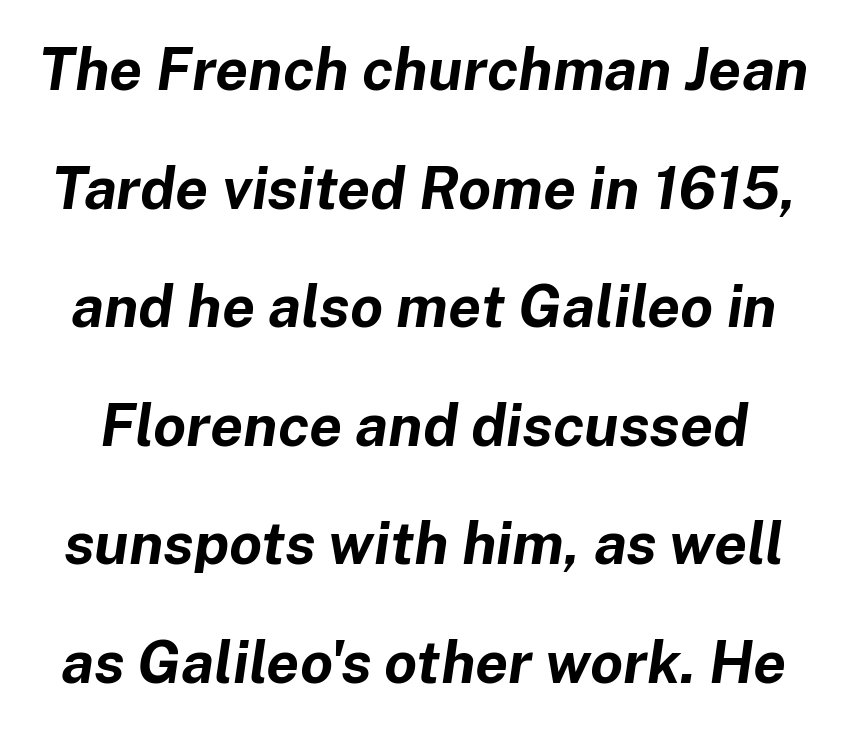
The image shows 59 px bold type, italic (leaning right); set loose line spacing (2.01x), normal letter spacing, not underlined; low stroke contrast and a medium x-height.
